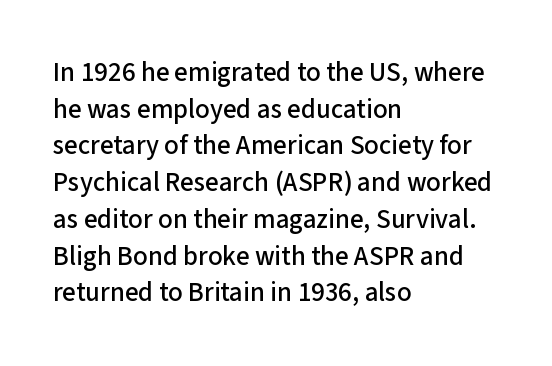
The image shows 27 px text type, upright; set left-aligned, normal line spacing (1.36x), normal letter spacing, not underlined.
